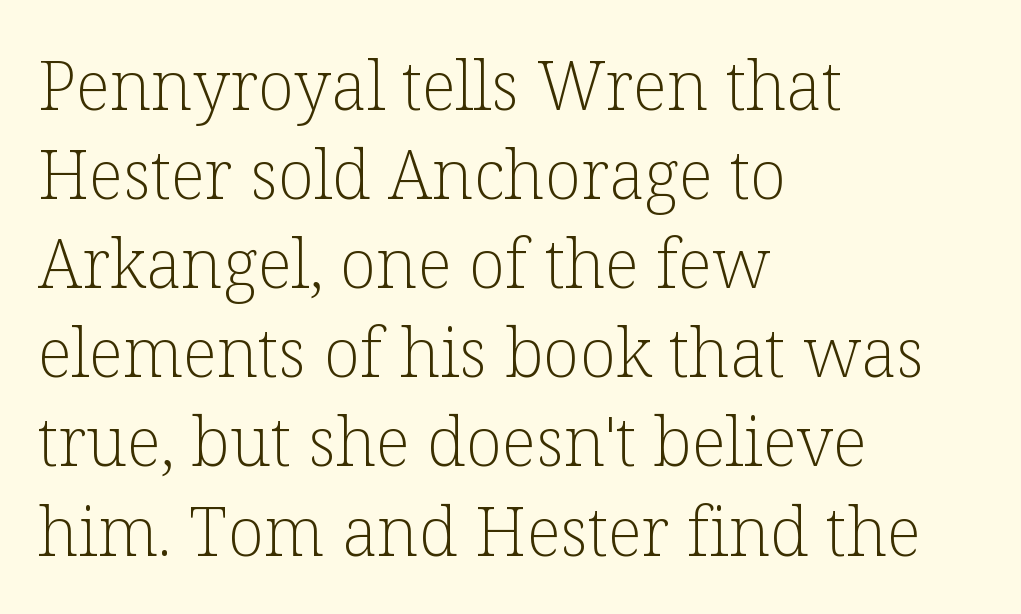
{"serif": "yes", "italic": "no", "bold": "no", "weight": "light", "width": "normal", "stroke_contrast": "low", "x_height": "medium", "monospaced": "no", "underline": "no", "align": "left", "line_spacing": "normal", "line_spacing_ratio": 1.33, "letter_spacing": "normal", "letter_spacing_em": 0.0, "glyph_px": 67}
